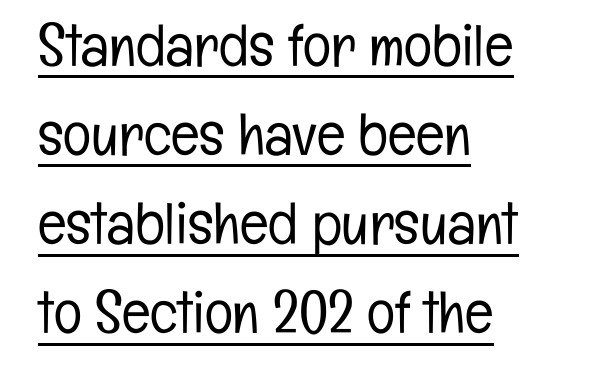
Q: Is the text bold? A: No.
Q: Is the text italic (slanted)? A: No, it is upright.
Q: Is the typeface a serif or a sans-serif typeface? A: Sans-serif.
Q: Is the text underlined? A: Yes.
Q: How is the paragraph aligned? A: Left-aligned.
Q: Is the spacing between letters normal or unusually wide? A: Normal.
Q: Is the spacing between lines tight, normal or loose? A: Normal.
Q: Width (condensed, normal, or wide)? A: Condensed.
Q: Stroke contrast? A: Low.
Q: x-height? A: Medium.
Q: Monospaced? A: No.
